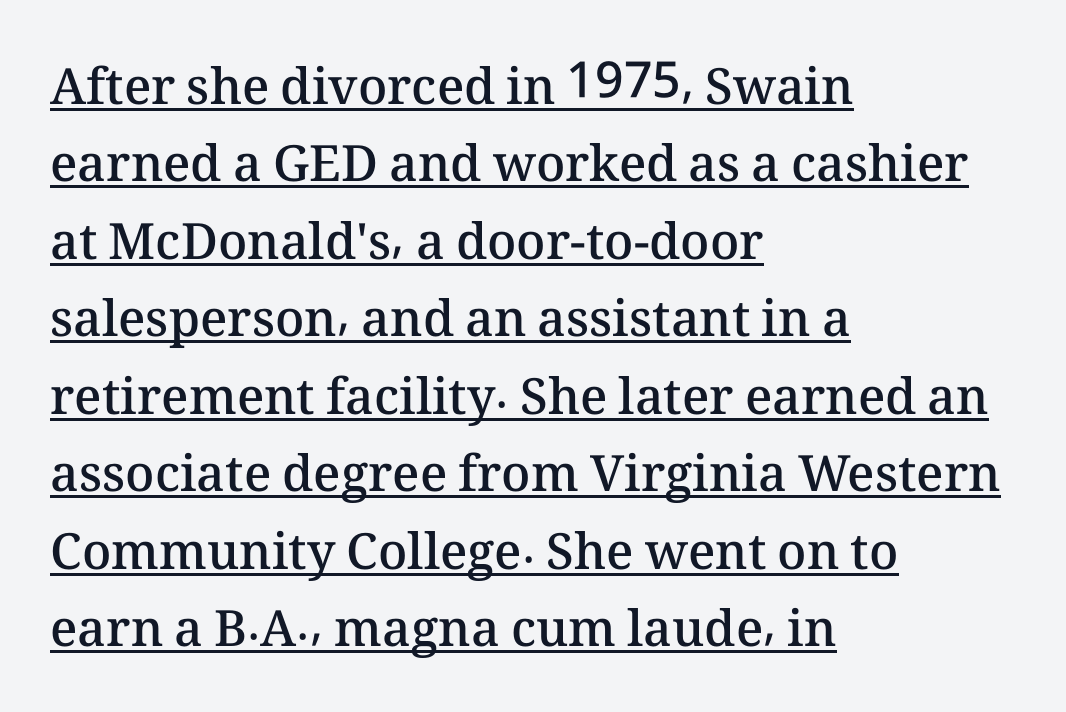
Q: Is the text bold? A: Semi-bold.
Q: Is the text italic (slanted)? A: No, it is upright.
Q: Is the text underlined? A: Yes.
Q: How is the paragraph aligned? A: Left-aligned.
Q: Is the spacing between letters normal or unusually wide? A: Normal.
Q: Is the spacing between lines tight, normal or loose? A: Normal.
Q: Width (condensed, normal, or wide)? A: Normal.
Q: Stroke contrast? A: Medium.
Q: x-height? A: Medium.
Q: Monospaced? A: No.
